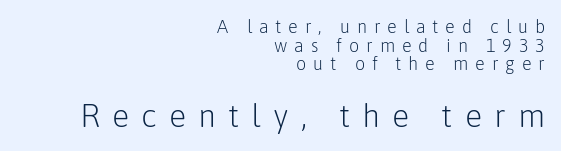
Q: Is the text bold? A: No.
Q: Is the text italic (slanted)? A: No, it is upright.
Q: Is the typeface a serif or a sans-serif typeface? A: Sans-serif.
Q: Is the text underlined? A: No.
Q: How is the paragraph aligned? A: Right-aligned.
Q: Is the spacing between letters normal or unusually wide? A: Unusually wide.
Q: Is the spacing between lines tight, normal or loose? A: Tight.
Q: Which block of text is set in a larger size, the first (top) or the second (bottom)? A: The second (bottom) one.
Q: Width (condensed, normal, or wide)? A: Normal.
Q: Stroke contrast? A: Low.
Q: x-height? A: Medium.
Q: Monospaced? A: No.
